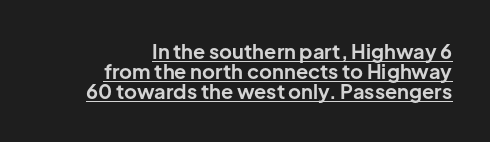
The image shows 20 px bold type, upright; set right-aligned, tight line spacing (0.99x), normal letter spacing, underlined.
